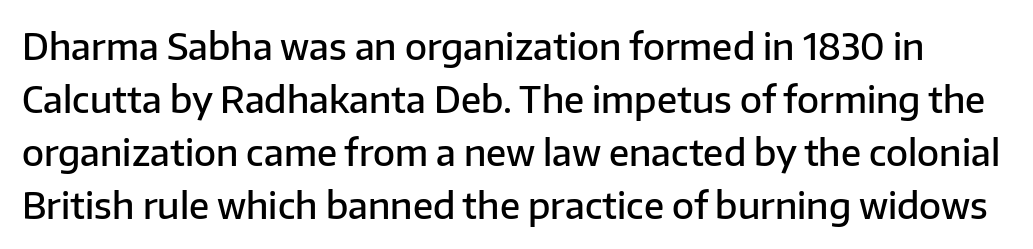
Normally led — the rows are evenly, conventionally spaced. Unlike italic type, these characters show no tilt at all. The rendering uses a semibold face; strokes are thickened but not to full bold. Has an underline been added? It has not. Nothing sits at the stroke ends, so this counts as sans-serif.
